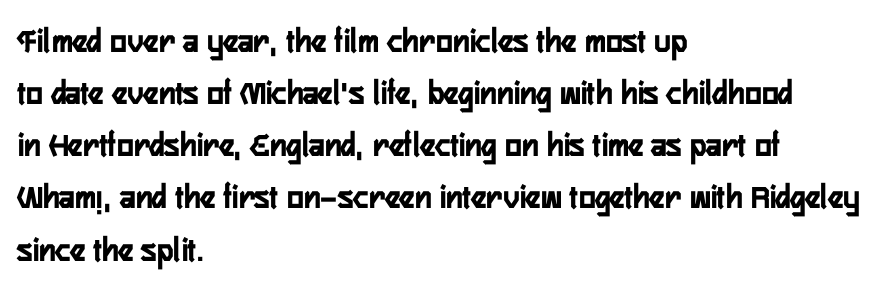
Q: Is the text bold? A: Yes.
Q: Is the text italic (slanted)? A: No, it is upright.
Q: Is the typeface a serif or a sans-serif typeface? A: Sans-serif.
Q: Is the text underlined? A: No.
Q: How is the paragraph aligned? A: Left-aligned.
Q: Is the spacing between letters normal or unusually wide? A: Normal.
Q: Is the spacing between lines tight, normal or loose? A: Normal.
Q: Width (condensed, normal, or wide)? A: Condensed.
Q: Stroke contrast? A: Low.
Q: x-height? A: Medium.
Q: Monospaced? A: No.
